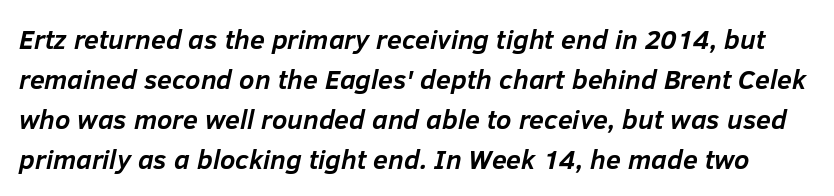
Q: Is the text bold? A: Yes.
Q: Is the text italic (slanted)? A: Yes, it leans right by about 12 degrees.
Q: Is the text underlined? A: No.
Q: Is the spacing between letters normal or unusually wide? A: Normal.
Q: Is the spacing between lines tight, normal or loose? A: Normal.
